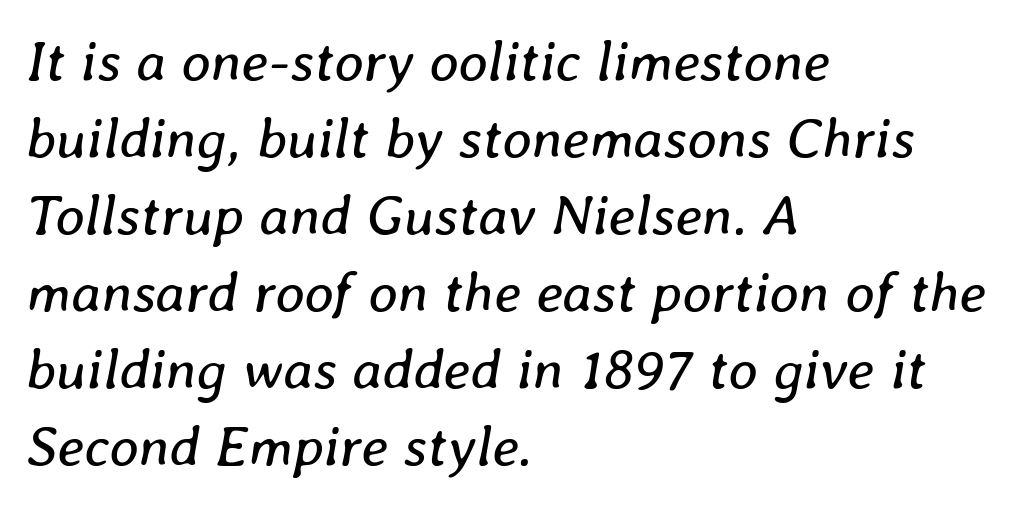
{"italic": "yes", "lean": "right", "slant_degrees": 8, "bold": "no", "weight": "regular", "width": "normal", "stroke_contrast": "low", "x_height": "medium", "monospaced": "no", "underline": "no", "align": "left", "line_spacing": "normal", "line_spacing_ratio": 1.35, "letter_spacing": "normal", "letter_spacing_em": 0.0, "glyph_px": 57}
